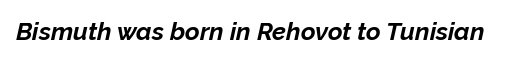
{"italic": "yes", "lean": "right", "slant_degrees": 12, "bold": "yes", "underline": "no", "letter_spacing": "normal", "letter_spacing_em": 0.0, "glyph_px": 25}
